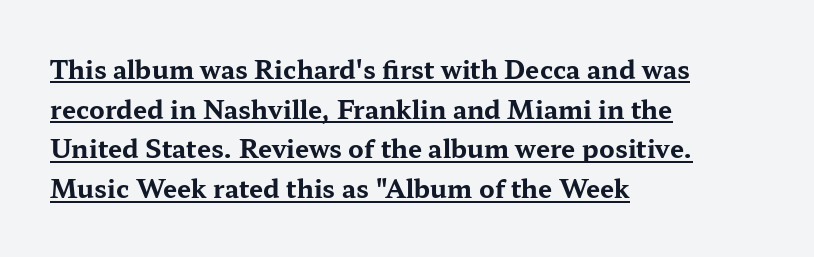
Default kerning and tracking; the words read as compact shapes. Each line of the rendering has a horizontal stroke beneath the glyphs. The leading is moderate, giving the passage an even texture. Every stem runs plumb, perpendicular to the baseline. Bold? Absolutely — the strokes are thick and heavy. Horizontal alignment here is leftward, the default for most running prose.
